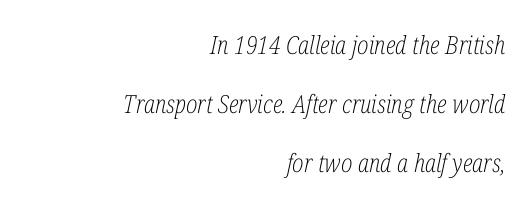
Glyph-to-glyph distance matches everyday printed text. In terms of posture, this sample is oblique. Stroke thickness stays within the range of a standard reading face or lighter. A flush-right, rag-left setting is used for this passage. Does the leading feel generous? Absolutely, it's lavish. Check the space under the baseline: it is left empty.
